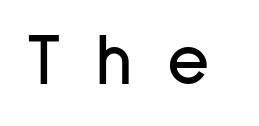
Q: Is the text italic (slanted)? A: No, it is upright.
Q: Is the typeface a serif or a sans-serif typeface? A: Sans-serif.
Q: Is the text underlined? A: No.
Q: Is the spacing between letters normal or unusually wide? A: Unusually wide.
Q: Width (condensed, normal, or wide)? A: Condensed.
Q: Stroke contrast? A: Low.
Q: x-height? A: Medium.
Q: Monospaced? A: No.
